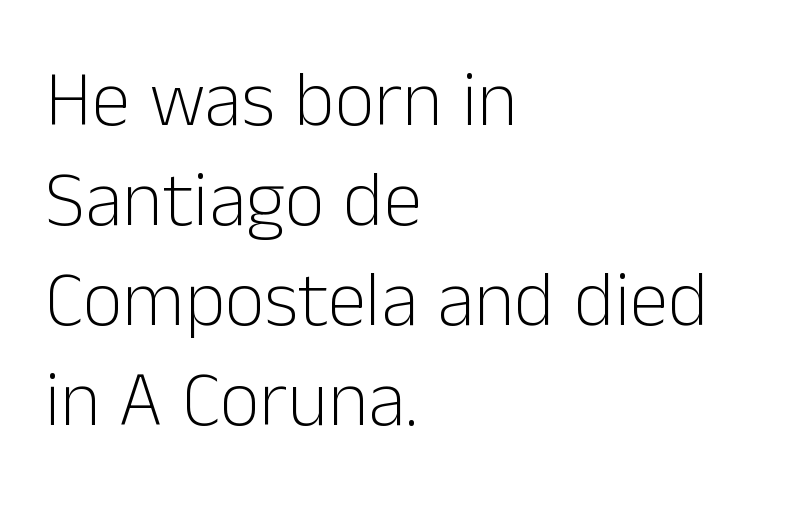
{"serif": "no", "italic": "no", "bold": "no", "weight": "light", "width": "normal", "stroke_contrast": "low", "x_height": "medium", "monospaced": "no", "underline": "no", "align": "left", "line_spacing": "normal", "line_spacing_ratio": 1.28, "letter_spacing": "normal", "letter_spacing_em": 0.0, "glyph_px": 78}
